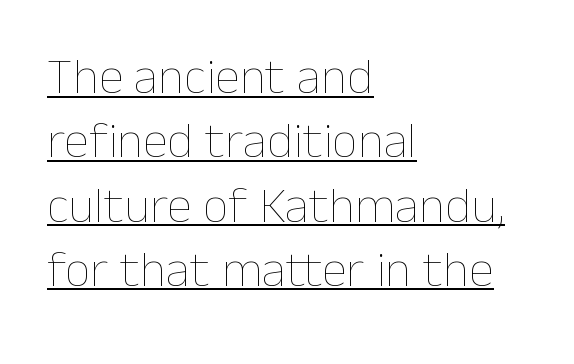
This rendering leaves character spacing at its baseline value. Heaviness? Minimal to ordinary, like unemphasized prose. Horizontal bands of white between lines are of average thickness. Horizontally, the lines are justified to the leading edge only. The font's upright variant was chosen for this text.
